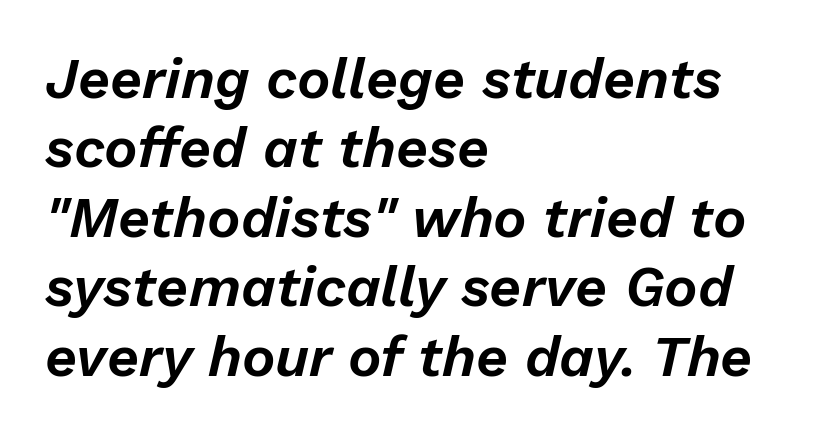
Q: Is the text italic (slanted)? A: Yes, it leans right by about 13 degrees.
Q: Is the text underlined? A: No.
Q: How is the paragraph aligned? A: Left-aligned.
Q: Is the spacing between letters normal or unusually wide? A: Normal.
Q: Width (condensed, normal, or wide)? A: Normal.
Q: Stroke contrast? A: Low.
Q: x-height? A: Medium.
Q: Monospaced? A: No.
